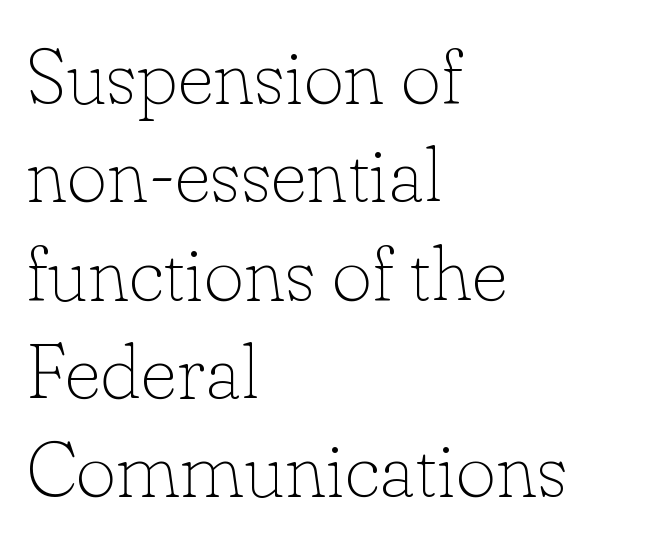
Q: Is the text bold? A: No.
Q: Is the text italic (slanted)? A: No, it is upright.
Q: Is the typeface a serif or a sans-serif typeface? A: Serif.
Q: Is the text underlined? A: No.
Q: How is the paragraph aligned? A: Left-aligned.
Q: Is the spacing between letters normal or unusually wide? A: Normal.
Q: Is the spacing between lines tight, normal or loose? A: Normal.
Q: Width (condensed, normal, or wide)? A: Normal.
Q: Stroke contrast? A: Low.
Q: x-height? A: Small.
Q: Monospaced? A: No.
